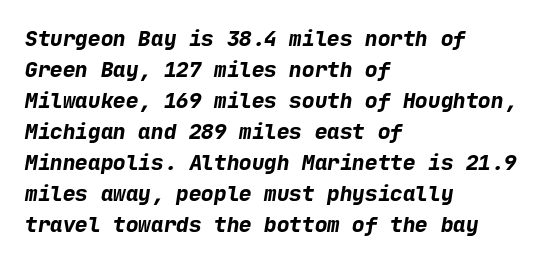
{"bold": "yes", "underline": "no", "align": "left", "line_spacing": "normal", "line_spacing_ratio": 1.48, "letter_spacing": "normal", "letter_spacing_em": 0.0, "glyph_px": 21}
